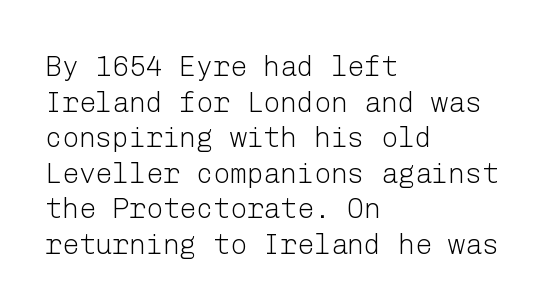
The image shows 28 px light sans-serif type, upright; set left-aligned, normal line spacing (1.27x), normal letter spacing, not underlined; low stroke contrast and a medium x-height.
